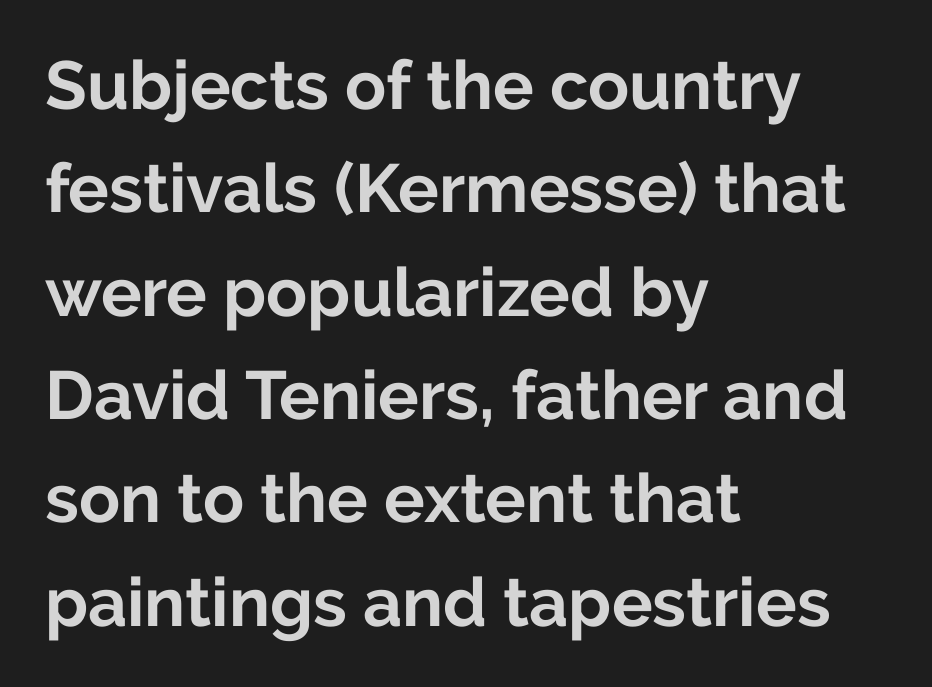
{"serif": "no", "italic": "no", "bold": "yes", "weight": "bold", "width": "normal", "stroke_contrast": "low", "x_height": "medium", "monospaced": "no", "underline": "no", "align": "left", "line_spacing": "normal", "line_spacing_ratio": 1.52, "letter_spacing": "normal", "letter_spacing_em": 0.0, "glyph_px": 68}
